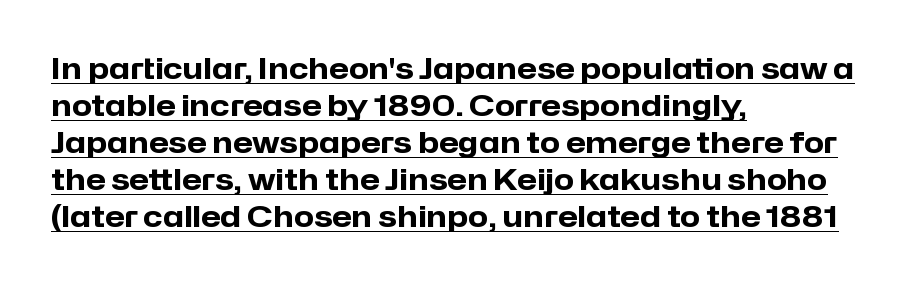
{"serif": "no", "italic": "no", "bold": "yes", "weight": "heavy", "width": "normal", "stroke_contrast": "low", "x_height": "medium", "monospaced": "no", "underline": "yes", "align": "left", "line_spacing": "normal", "line_spacing_ratio": 1.28, "letter_spacing": "normal", "letter_spacing_em": 0.0, "glyph_px": 29}
